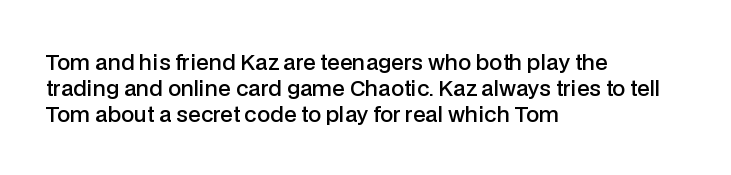
Weight: semibold (demi). Clear beneath every line of the passage. Nothing unusual about the tracking: characters are spaced as the font intends. Notice how the stems are strictly vertical — no italics here. This sample is left-justified, so line endings fall wherever the words run out.
